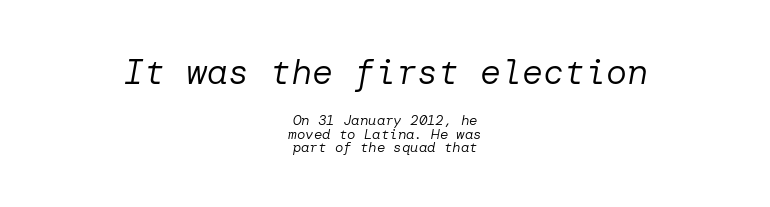
{"italic": "yes", "lean": "right", "slant_degrees": 10, "bold": "no", "weight": "regular", "width": "normal", "stroke_contrast": "low", "x_height": "medium", "underline": "no", "align": "center", "line_spacing": "tight", "line_spacing_ratio": 0.97, "letter_spacing": "normal", "letter_spacing_em": 0.0, "larger_block": "first", "size_ratio": 2.5, "glyph_px": 35}
